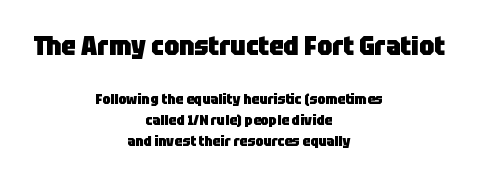
The axis of the letterforms is exactly vertical. The tracking reads as untouched default to a designer's eye. Reading down the column, the eye jumps a familiar distance to each next line. The specimen omits any rule beneath the text block's lines. Visually, the top section dominates because its glyphs are scaled up. One-word summary of the alignment: center.
